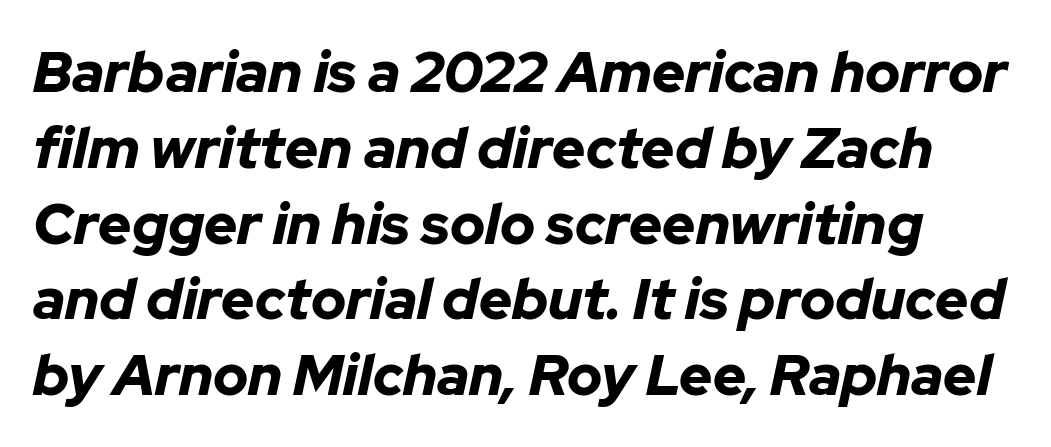
You'd pick this weight for a headline — it's a proper bold. The words here are not underlined. In terms of posture, this sample is oblique. The passage shown stacks its lines at a standard gap. This sample has the flowing, uneven cadence of proportional lettering. Short note: letters normally spaced.
